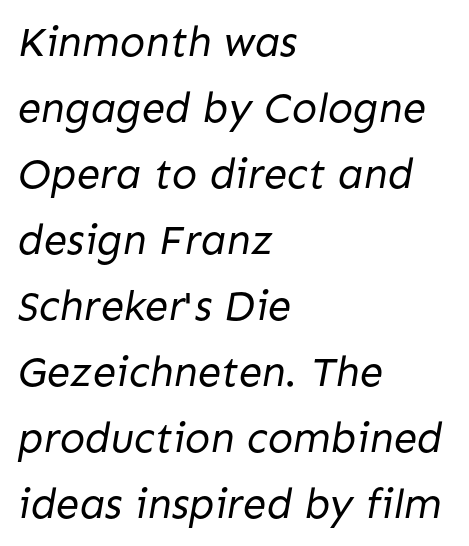
The image shows 42 px regular-weight sans-serif type; set left-aligned, normal line spacing (1.57x), normal letter spacing, not underlined; low stroke contrast and a medium x-height.
